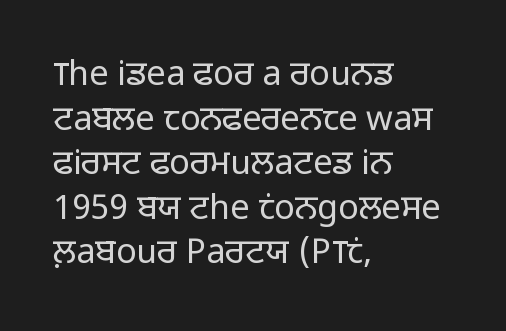
Q: Is the text bold? A: No.
Q: Is the text italic (slanted)? A: No, it is upright.
Q: Is the typeface a serif or a sans-serif typeface? A: Sans-serif.
Q: Is the text underlined? A: No.
Q: How is the paragraph aligned? A: Left-aligned.
Q: Is the spacing between letters normal or unusually wide? A: Normal.
Q: Is the spacing between lines tight, normal or loose? A: Normal.
Q: Width (condensed, normal, or wide)? A: Normal.
Q: Stroke contrast? A: Low.
Q: x-height? A: Medium.
Q: Monospaced? A: No.
